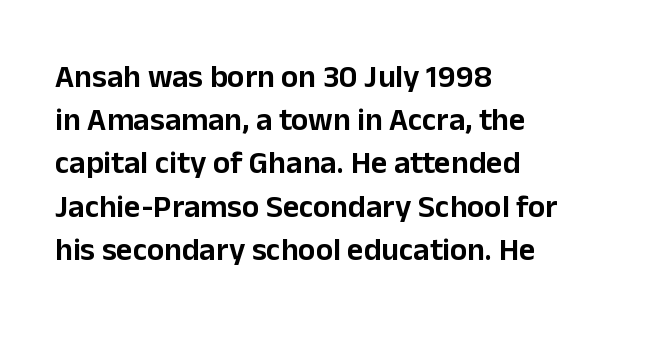
The image shows 32 px sans-serif type, upright; set left-aligned, normal line spacing (1.35x), normal letter spacing, not underlined; low stroke contrast and a medium x-height.
